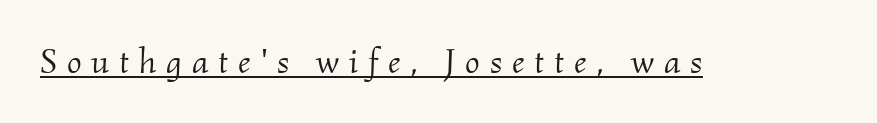
{"serif": "yes", "italic": "yes", "lean": "right", "slant_degrees": 2, "bold": "no", "weight": "light", "width": "normal", "stroke_contrast": "medium", "x_height": "small", "monospaced": "no", "underline": "yes", "letter_spacing": "wide", "letter_spacing_em": 0.28, "glyph_px": 35}
